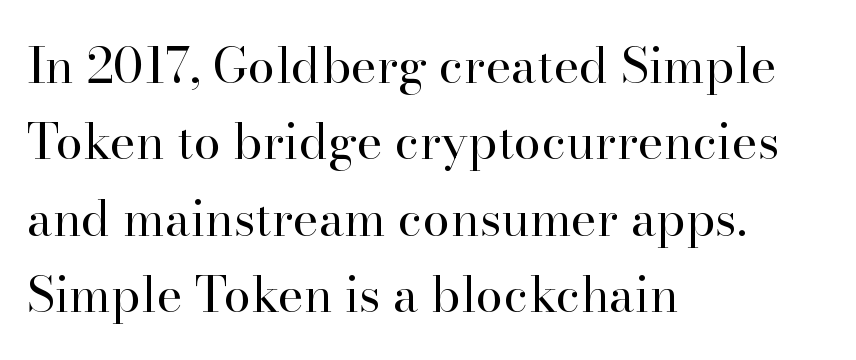
{"serif": "yes", "italic": "no", "bold": "no", "weight": "regular", "width": "normal", "stroke_contrast": "high", "x_height": "small", "monospaced": "no", "underline": "no", "align": "left", "line_spacing": "normal", "line_spacing_ratio": 1.56, "letter_spacing": "normal", "letter_spacing_em": 0.0, "glyph_px": 49}
